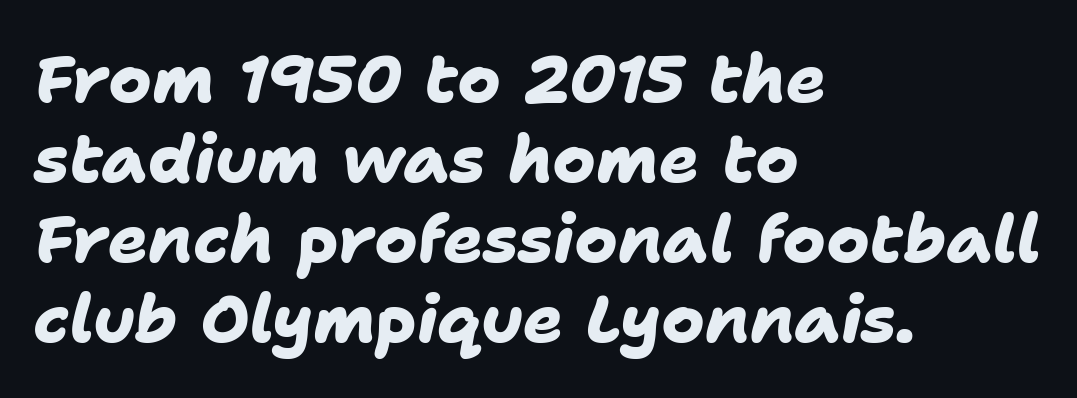
{"serif": "no", "bold": "yes", "weight": "heavy", "width": "normal", "stroke_contrast": "low", "x_height": "medium", "monospaced": "no", "underline": "no", "align": "left", "line_spacing_ratio": 1.21, "letter_spacing": "normal", "letter_spacing_em": 0.0, "glyph_px": 66}
